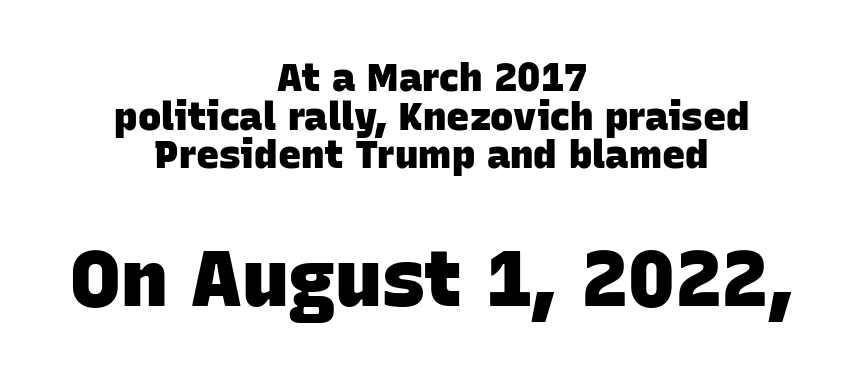
Q: Is the text bold? A: Yes.
Q: Is the typeface a serif or a sans-serif typeface? A: Sans-serif.
Q: Is the text underlined? A: No.
Q: How is the paragraph aligned? A: Centered.
Q: Is the spacing between letters normal or unusually wide? A: Normal.
Q: Is the spacing between lines tight, normal or loose? A: Tight.
Q: Which block of text is set in a larger size, the first (top) or the second (bottom)? A: The second (bottom) one.
Q: Width (condensed, normal, or wide)? A: Normal.
Q: Stroke contrast? A: Low.
Q: x-height? A: Large.
Q: Monospaced? A: No.
